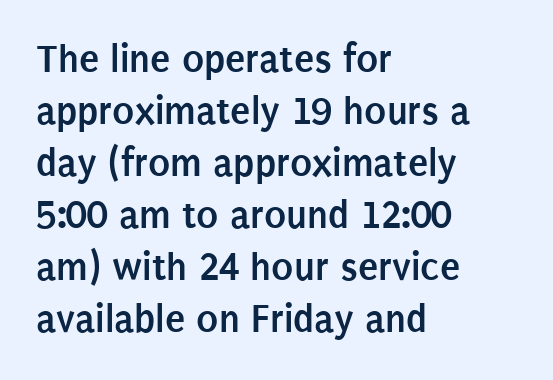
Is the type bold? Yes — the strokes are clearly thick and heavy. One-word summary of the alignment: left. Whoever set this chose a conventional vertical rhythm. The passage shown is typed in a proportional face where columns would drift. Posture: upright roman. Look at the bottom of the vertical strokes: they stop flat, with no serifs.
